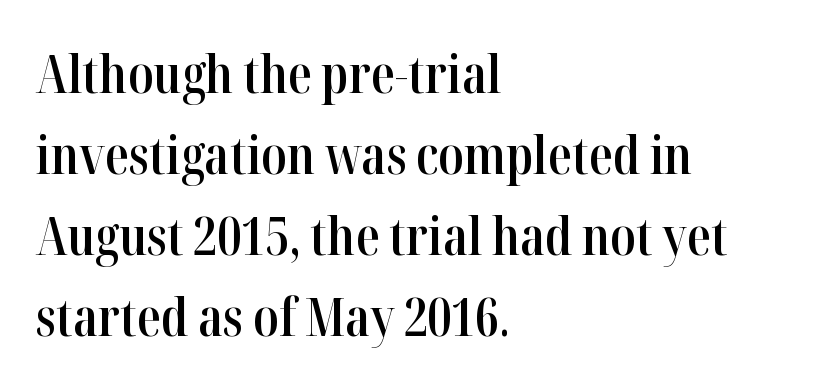
Q: Is the text bold? A: Semi-bold.
Q: Is the text italic (slanted)? A: No, it is upright.
Q: Is the typeface a serif or a sans-serif typeface? A: Serif.
Q: Is the text underlined? A: No.
Q: How is the paragraph aligned? A: Left-aligned.
Q: Is the spacing between letters normal or unusually wide? A: Normal.
Q: Is the spacing between lines tight, normal or loose? A: Normal.
Q: Width (condensed, normal, or wide)? A: Condensed.
Q: Stroke contrast? A: High.
Q: x-height? A: Medium.
Q: Monospaced? A: No.
